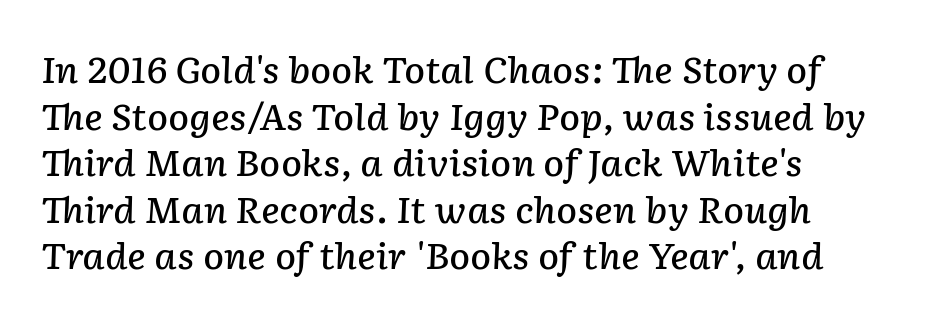
{"italic": "yes", "lean": "right", "slant_degrees": 2, "bold": "semi", "weight": "semibold", "width": "normal", "stroke_contrast": "low", "x_height": "medium", "monospaced": "no", "underline": "no", "line_spacing": "normal", "line_spacing_ratio": 1.33, "letter_spacing": "normal", "letter_spacing_em": 0.0, "glyph_px": 35}
